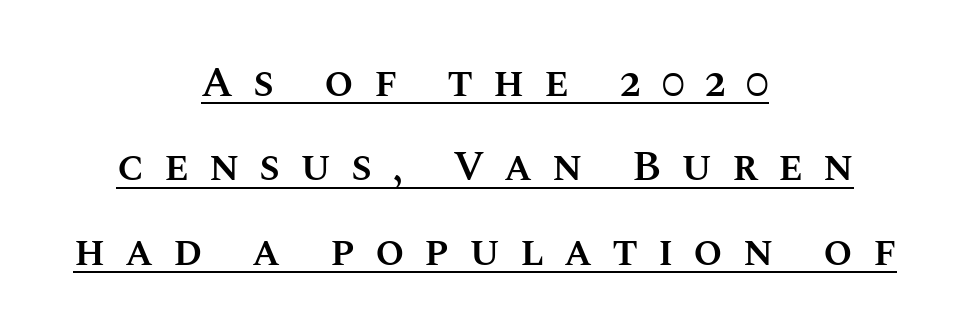
Q: Is the text bold? A: Semi-bold.
Q: Is the text italic (slanted)? A: No, it is upright.
Q: Is the text underlined? A: Yes.
Q: How is the paragraph aligned? A: Centered.
Q: Is the spacing between letters normal or unusually wide? A: Unusually wide.
Q: Is the spacing between lines tight, normal or loose? A: Loose.
Q: Width (condensed, normal, or wide)? A: Normal.
Q: Stroke contrast? A: Medium.
Q: x-height? A: Large.
Q: Monospaced? A: No.
